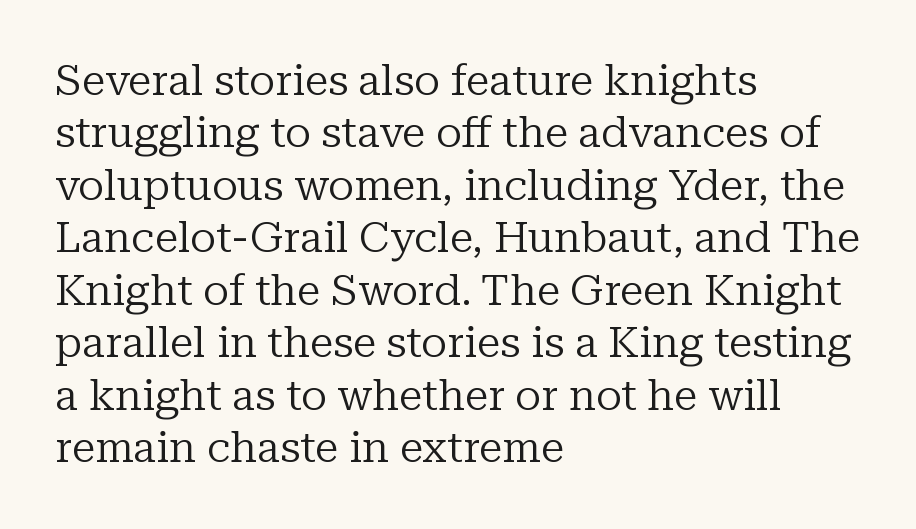
Is this a sans? No — the strokes have serifs. Unbolded letterforms with no extra heft. In CSS terms this would be text-align: left. Check under the words: just untouched page. In terms of letterspacing, this is plain default setting. The rendering uses natural spacing where letterforms have individual widths.
